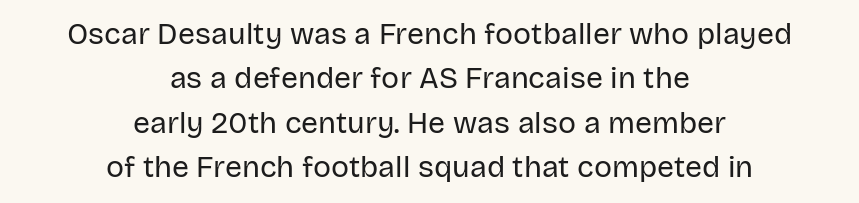
{"serif": "no", "italic": "no", "bold": "no", "weight": "regular", "width": "normal", "stroke_contrast": "low", "x_height": "large", "monospaced": "no", "underline": "no", "align": "center", "line_spacing": "normal", "line_spacing_ratio": 1.48, "letter_spacing": "normal", "letter_spacing_em": 0.0, "glyph_px": 30}
